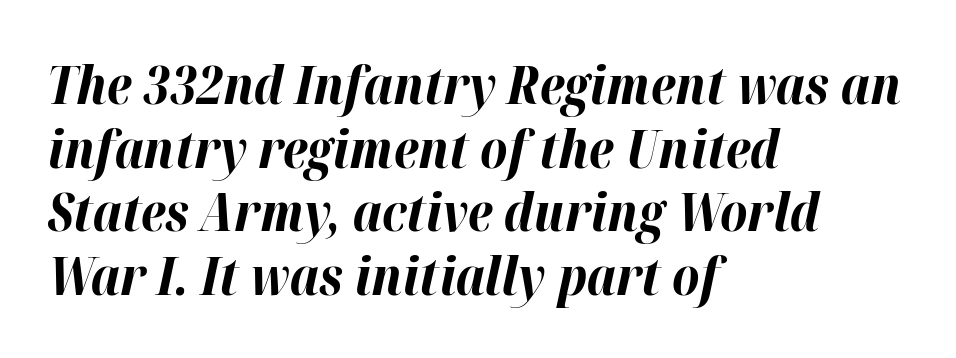
The letters advance in unequal steps, a hallmark of proportional type. The axis of the letterforms is tilted away from vertical. Nobody touched the tracking dial on this one. Check the space under the baseline: it is left empty. Left-aligned paragraph, ragged on the right. These words are printed bold, with thick strokes throughout.
